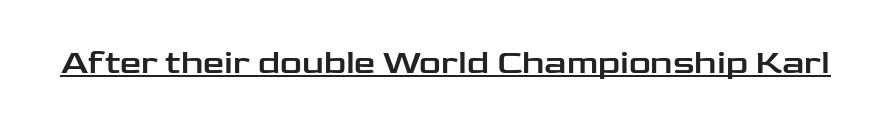
{"serif": "no", "italic": "no", "width": "wide", "stroke_contrast": "low", "x_height": "medium", "monospaced": "no", "underline": "yes", "letter_spacing": "normal", "letter_spacing_em": 0.0, "glyph_px": 34}
